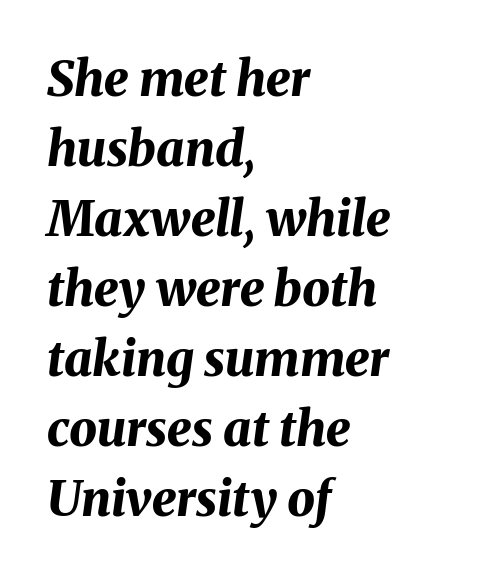
You could not count columns in this text — the font is proportionally spaced. Heft: maximum for text — a bold. Look at the tracking — it's just the regular setting, nothing added. Layout note: lines flush left.
